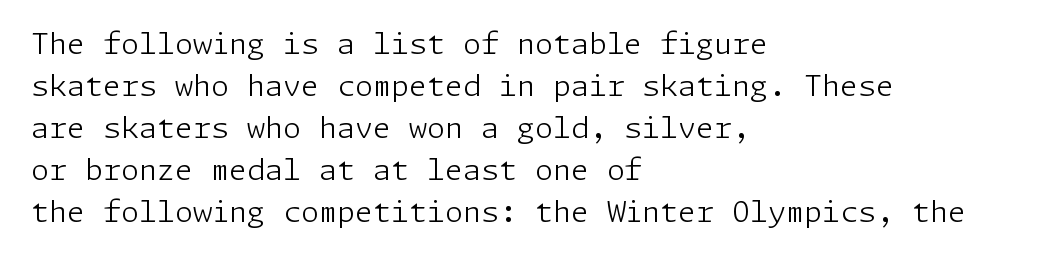
Is the block centered? No — it sits flush against the left margin. Every stem runs plumb, perpendicular to the baseline. Note: no serifs on the glyphs. No heavy texture on the line: the type isn't bold. The vertical gap from one line to the next is medium. A clean baseline with only descenders dipping below it.
